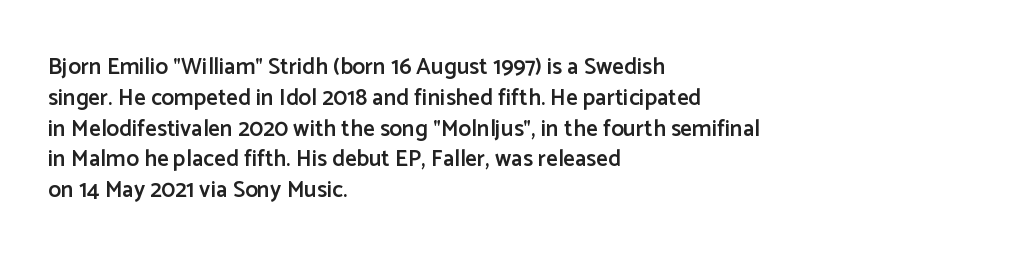
The image shows 23 px text type, upright; set left-aligned, normal line spacing (1.34x), normal letter spacing, not underlined.
